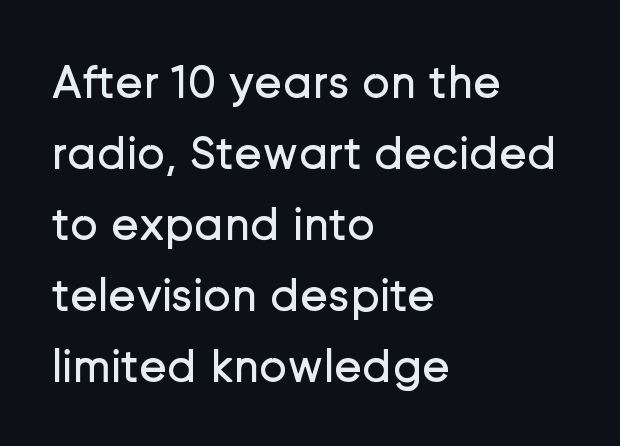
{"serif": "no", "italic": "no", "bold": "no", "weight": "regular", "width": "normal", "stroke_contrast": "low", "x_height": "medium", "monospaced": "no", "underline": "no", "align": "left", "line_spacing": "normal", "line_spacing_ratio": 1.51, "letter_spacing": "normal", "letter_spacing_em": 0.0, "glyph_px": 47}
